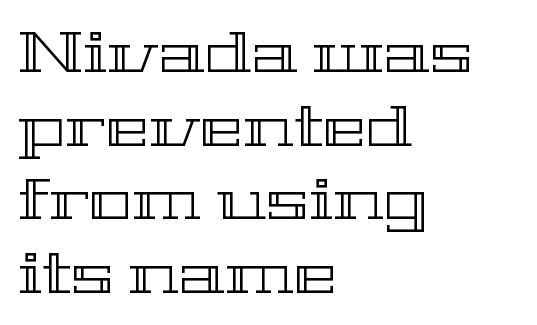
The image shows 58 px wide type, upright; set left-aligned, normal line spacing (1.27x), normal letter spacing, not underlined; a medium x-height.
